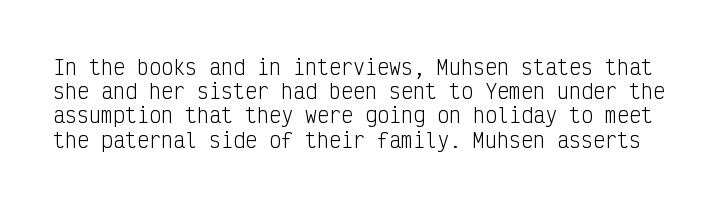
Q: Is the text bold? A: No.
Q: Is the text italic (slanted)? A: No, it is upright.
Q: Is the text underlined? A: No.
Q: Is the spacing between letters normal or unusually wide? A: Normal.
